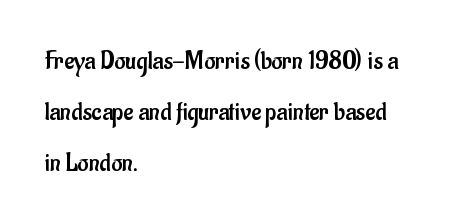
The image shows 27 px text type, upright; set left-aligned, line spacing 1.88x, normal letter spacing, not underlined.
